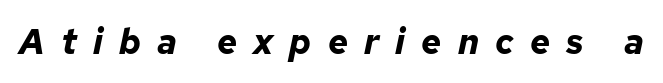
{"italic": "yes", "lean": "right", "slant_degrees": 12, "bold": "yes", "weight": "bold", "width": "normal", "stroke_contrast": "low", "x_height": "medium", "monospaced": "no", "underline": "no", "letter_spacing": "wide", "letter_spacing_em": 0.46, "glyph_px": 35}
